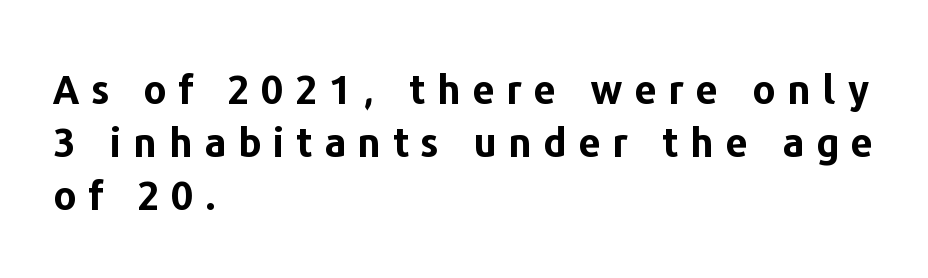
The image shows 40 px bold sans-serif type, upright; set left-aligned, normal line spacing (1.33x), unusually wide letter spacing (+0.29 em), not underlined; low stroke contrast and a medium x-height.
